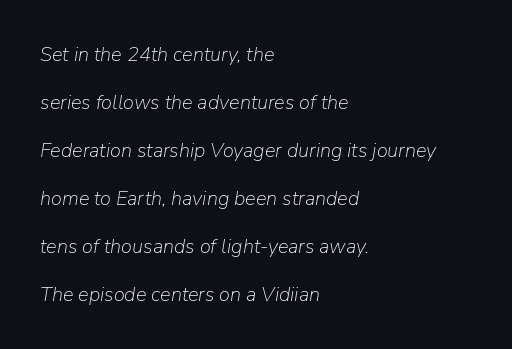
The image shows 20 px text type, italic (leaning right); set left-aligned, loose line spacing (2.4x), normal letter spacing, not underlined.
